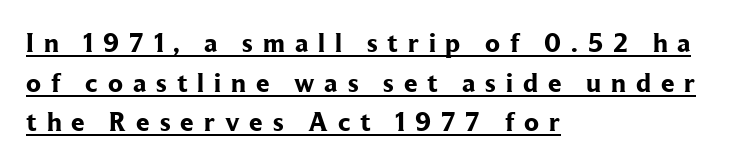
The image shows 27 px bold type, upright; set left-aligned, normal line spacing (1.47x), unusually wide letter spacing (+0.37 em), underlined.
